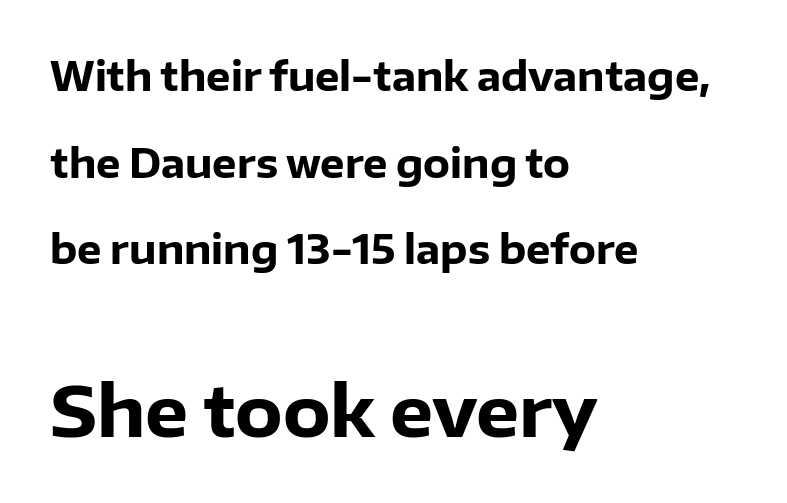
{"serif": "no", "italic": "no", "bold": "yes", "weight": "heavy", "width": "normal", "stroke_contrast": "low", "x_height": "medium", "monospaced": "no", "underline": "no", "align": "left", "line_spacing": "loose", "line_spacing_ratio": 2.22, "letter_spacing": "normal", "letter_spacing_em": 0.0, "larger_block": "second", "size_ratio": 1.77, "glyph_px": 69}
